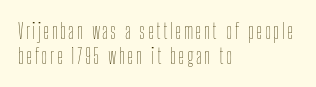
The image shows 21 px text type, upright; set left-aligned, line spacing 1.17x, not underlined.
